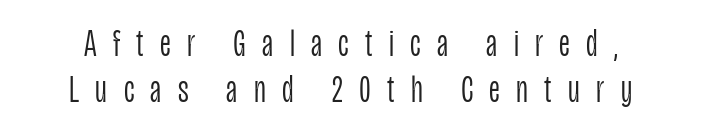
The image shows 39 px light, condensed sans-serif type, upright; set centered, line spacing 1.19x, unusually wide letter spacing (+0.42 em), not underlined; low stroke contrast and a large x-height.
